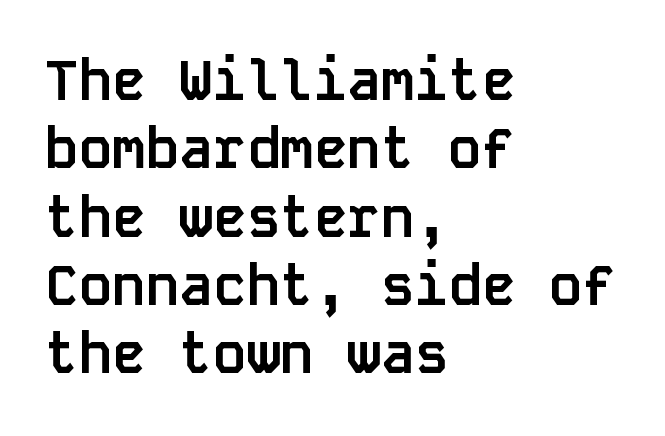
The image shows 56 px semibold sans-serif type, upright, monospaced; set left-aligned, line spacing 1.22x, normal letter spacing, not underlined; low stroke contrast and a large x-height.
